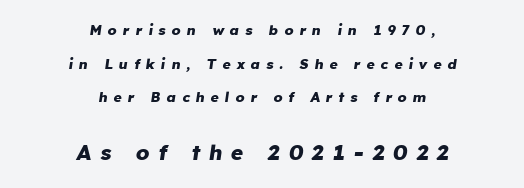
The image shows 21 px bold type, italic (leaning right); set centered, loose line spacing (2.41x), unusually wide letter spacing (+0.42 em), not underlined; the second (bottom) block is 1.5x larger.
